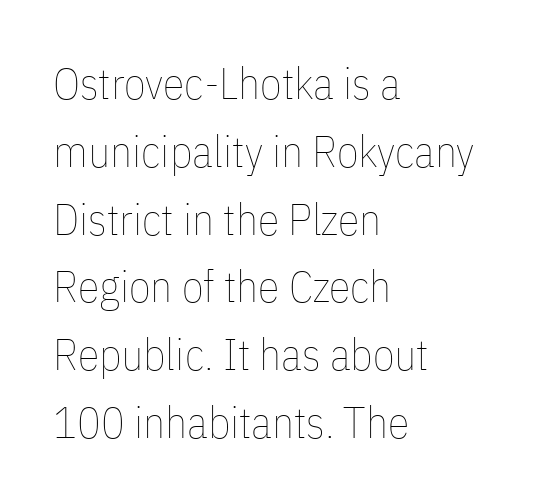
The image shows 44 px thin, condensed type, upright; set left-aligned, normal line spacing (1.54x), normal letter spacing, not underlined; low stroke contrast and a medium x-height.
